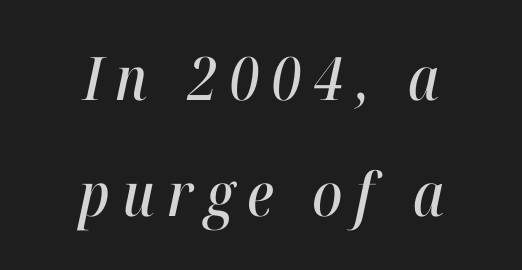
{"italic": "yes", "lean": "right", "slant_degrees": 12, "width": "condensed", "stroke_contrast": "high", "x_height": "medium", "monospaced": "no", "underline": "no", "align": "center", "line_spacing": "loose", "line_spacing_ratio": 1.94, "letter_spacing": "wide", "letter_spacing_em": 0.21, "glyph_px": 60}
